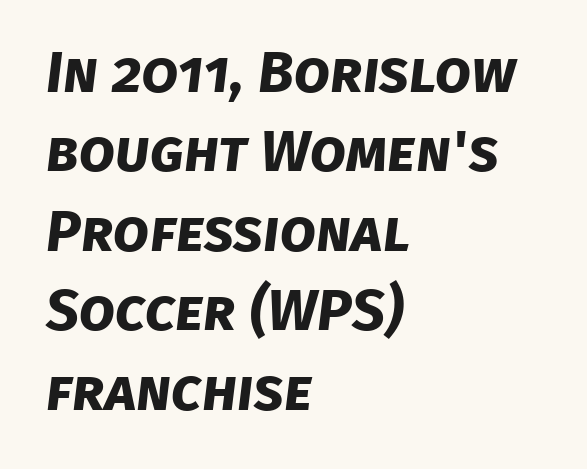
Unlike a traditional serif, this face leaves its strokes unadorned. This is heavy type, rendered in bold. Each word holds together tightly as a unit, with standard inter-letter gaps. The string is rendered with underlining switched off. The text block is weighted toward the left margin, trailing off unevenly rightward.
